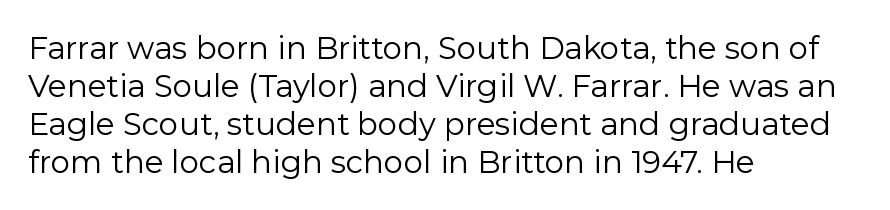
The image shows 31 px regular-weight sans-serif type, upright; set left-aligned, line spacing 1.23x, normal letter spacing, not underlined; low stroke contrast and a medium x-height.
